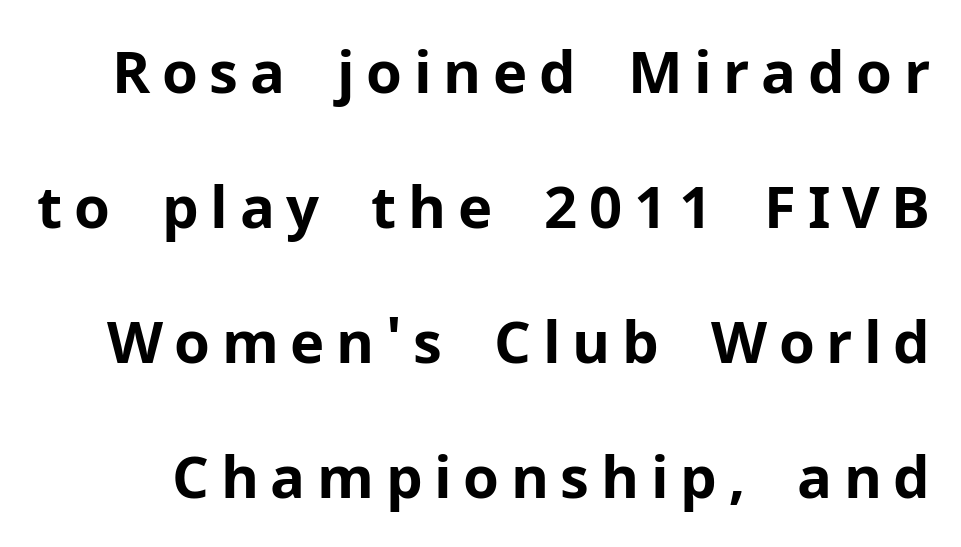
Vertically, the passage feels expansive, rows floating well apart. Nobody drew a line under any word here. Regarding serifs, this sample does without them. Pretty heavy lettering here — definitely bold. Does the lettering tilt? It doesn't — this is upright.
